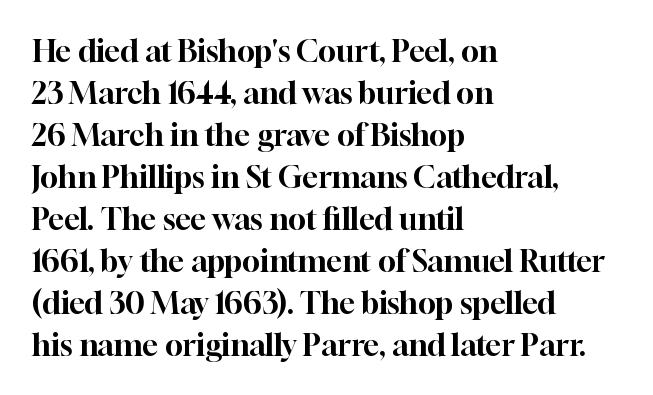
The image shows 30 px serif type, upright; set left-aligned, normal line spacing (1.4x), normal letter spacing, not underlined; high stroke contrast and a medium x-height.
